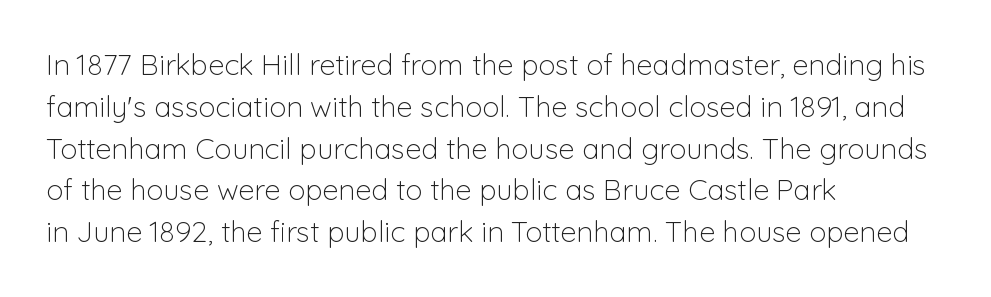
Tall strokes in this sample are plumb rather than angled. No feet cap the strokes, marking this as sans-serif type. Glance below the letters and you will spot only blank space. Every row of glyphs begins at an identical x-position on the left. The face used here is proportionally spaced, like ordinary book or web type. The letters sit at their default tracking, neither squeezed nor spread.
